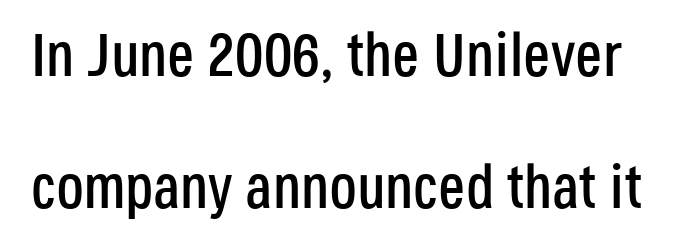
The image shows 61 px condensed sans-serif type, upright; set loose line spacing (2.16x), normal letter spacing, not underlined; low stroke contrast and a large x-height.
